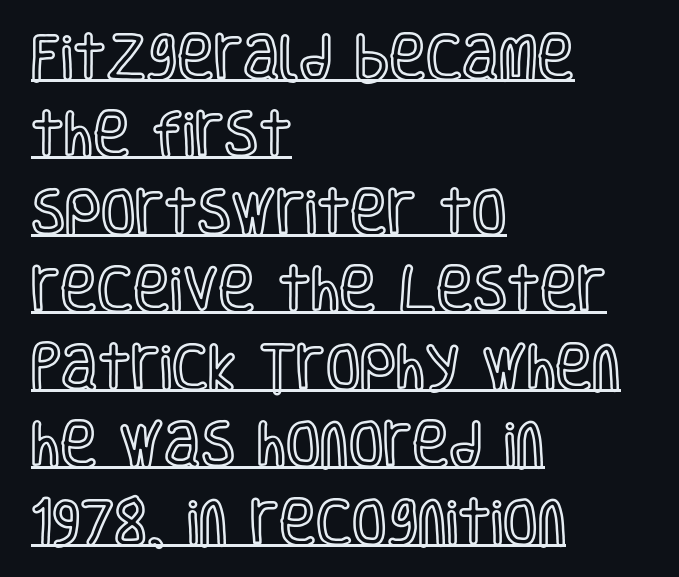
Q: Is the text italic (slanted)? A: No, it is upright.
Q: Is the text underlined? A: Yes.
Q: How is the paragraph aligned? A: Left-aligned.
Q: Is the spacing between letters normal or unusually wide? A: Normal.
Q: Is the spacing between lines tight, normal or loose? A: Normal.
Q: Width (condensed, normal, or wide)? A: Condensed.
Q: x-height? A: Large.
Q: Monospaced? A: No.
